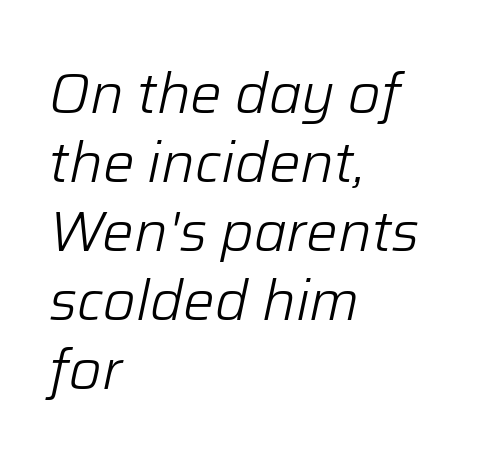
Q: Is the text bold? A: No.
Q: Is the text italic (slanted)? A: Yes, it leans right by about 12 degrees.
Q: Is the text underlined? A: No.
Q: How is the paragraph aligned? A: Left-aligned.
Q: Is the spacing between letters normal or unusually wide? A: Normal.
Q: Width (condensed, normal, or wide)? A: Normal.
Q: Stroke contrast? A: Low.
Q: x-height? A: Medium.
Q: Monospaced? A: No.
